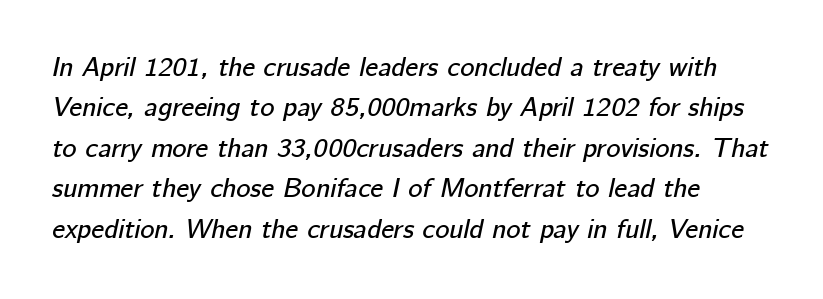
The strip under each line holds only bare page. In terms of letterspacing, this is plain default setting. Compared with ordinary roman type, these characters are visibly tilted. Casual observation: everything's shoved over to the left.
